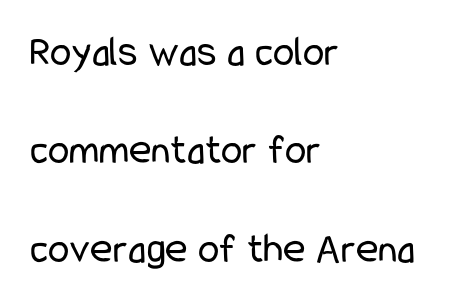
Q: Is the text bold? A: No.
Q: Is the text italic (slanted)? A: No, it is upright.
Q: Is the typeface a serif or a sans-serif typeface? A: Sans-serif.
Q: Is the text underlined? A: No.
Q: How is the paragraph aligned? A: Left-aligned.
Q: Is the spacing between letters normal or unusually wide? A: Normal.
Q: Is the spacing between lines tight, normal or loose? A: Loose.
Q: Width (condensed, normal, or wide)? A: Condensed.
Q: Stroke contrast? A: Low.
Q: x-height? A: Medium.
Q: Monospaced? A: No.
